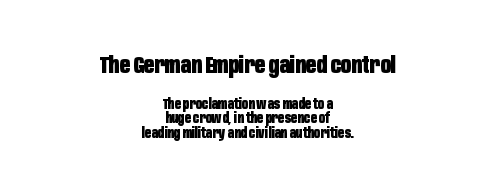
The image shows 23 px bold type, upright; set centered, tight line spacing (1.05x), normal letter spacing, not underlined; the first (top) block is 1.64x larger.
